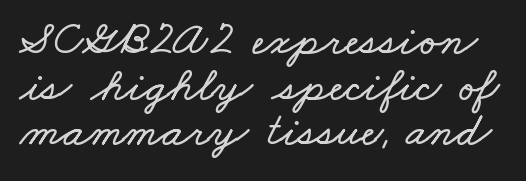
Whoever set this chose condensed vertical rhythm over breathing room. Spacing between characters is what you'd get straight out of the box. Rule under the text: the space is simply empty. These lines are rendered in a variable-pitch font.
